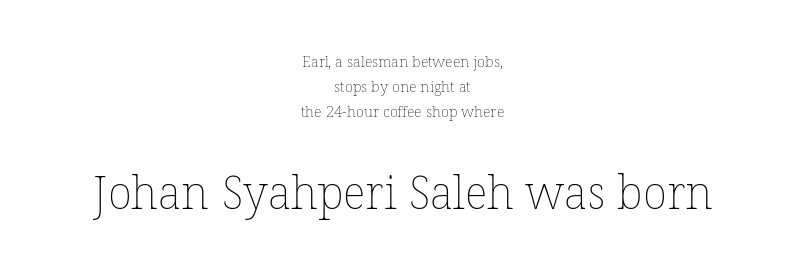
{"italic": "no", "bold": "no", "weight": "thin", "width": "normal", "stroke_contrast": "low", "x_height": "medium", "monospaced": "no", "underline": "no", "align": "center", "line_spacing": "normal", "line_spacing_ratio": 1.68, "letter_spacing": "normal", "letter_spacing_em": 0.0, "larger_block": "second", "size_ratio": 3.0, "glyph_px": 45}
